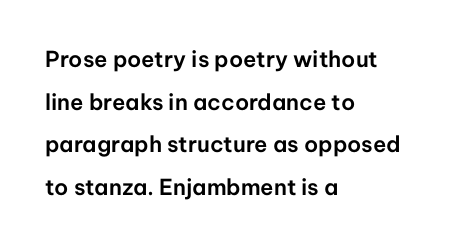
The passage shown has conventional tracking throughout. What's the leading like? Stretched, with rows far apart. The font's upright variant was chosen for this text. The text block is weighted toward the left margin, trailing off unevenly rightward. Honestly, there is no underline to notice here at all.
